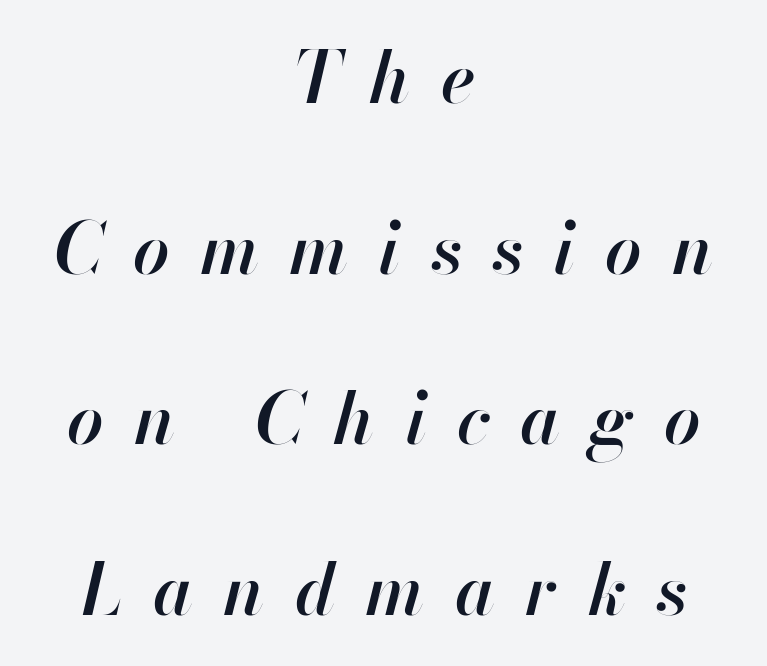
Looks like regular typesetting: each glyph gets only the width it needs. The string is rendered with underlining switched off. The sample has been set in demibold, a notch under bold. Quick note: interline space is abundant. The axis of the letterforms is tilted away from vertical.
